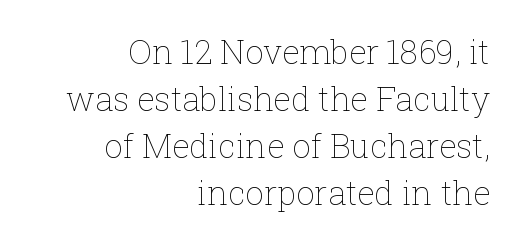
{"italic": "no", "bold": "no", "weight": "thin", "width": "normal", "stroke_contrast": "low", "x_height": "medium", "monospaced": "no", "underline": "no", "align": "right", "line_spacing": "normal", "line_spacing_ratio": 1.42, "letter_spacing": "normal", "letter_spacing_em": 0.0, "glyph_px": 33}
